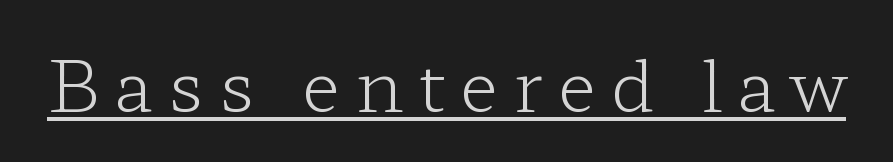
The letters stand upright; this is a roman face. These lines are rendered in a variable-pitch font. Examine the stroke ends and you'll spot serifs. The passage shown has open, widely tracked lettering throughout. No heavy texture on the line: the type isn't bold. Every word sits above its own underline.
